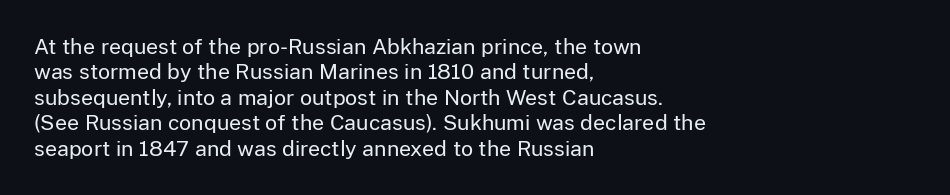
Q: Is the text bold? A: No.
Q: Is the text italic (slanted)? A: No, it is upright.
Q: Is the text underlined? A: No.
Q: How is the paragraph aligned? A: Left-aligned.
Q: Is the spacing between letters normal or unusually wide? A: Normal.
